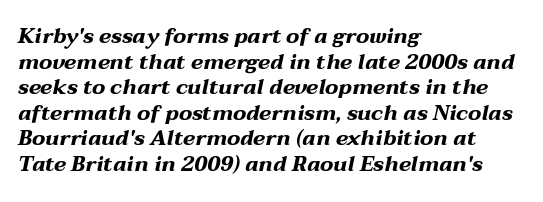
Q: Is the text bold? A: Yes.
Q: Is the text italic (slanted)? A: Yes, it leans right by about 12 degrees.
Q: Is the text underlined? A: No.
Q: How is the paragraph aligned? A: Left-aligned.
Q: Is the spacing between letters normal or unusually wide? A: Normal.
